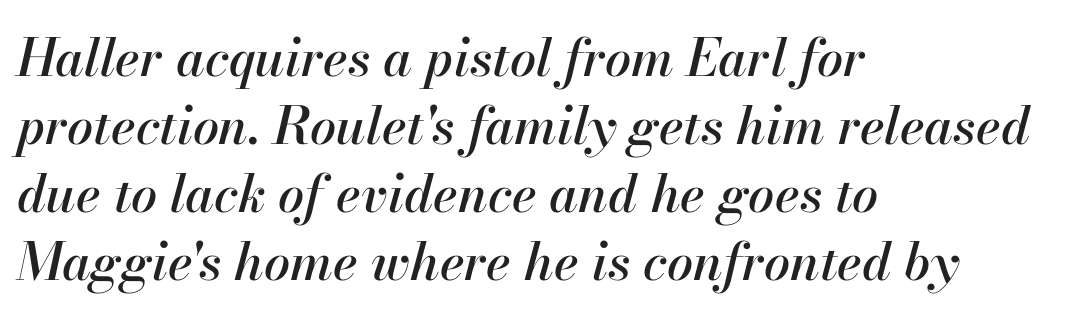
Q: Is the text italic (slanted)? A: Yes, it leans right by about 13 degrees.
Q: Is the text underlined? A: No.
Q: How is the paragraph aligned? A: Left-aligned.
Q: Is the spacing between letters normal or unusually wide? A: Normal.
Q: Is the spacing between lines tight, normal or loose? A: Normal.
Q: Width (condensed, normal, or wide)? A: Normal.
Q: Stroke contrast? A: High.
Q: x-height? A: Small.
Q: Monospaced? A: No.
